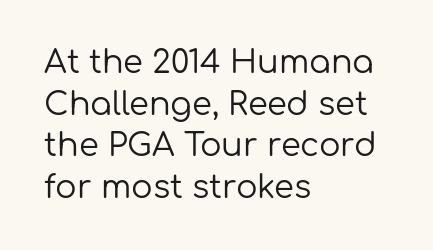
The image shows 32 px regular-weight sans-serif type, upright; set left-aligned, normal line spacing (1.3x), normal letter spacing, not underlined; low stroke contrast and a medium x-height.
